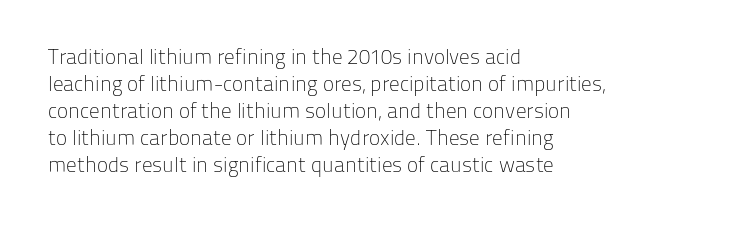
{"italic": "no", "bold": "no", "underline": "no", "align": "left", "line_spacing": "normal", "line_spacing_ratio": 1.28, "letter_spacing": "normal", "letter_spacing_em": 0.0, "glyph_px": 21}
